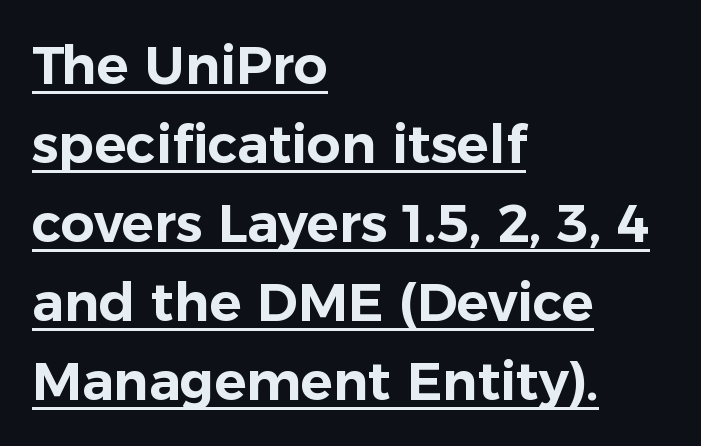
Q: Is the text italic (slanted)? A: No, it is upright.
Q: Is the typeface a serif or a sans-serif typeface? A: Sans-serif.
Q: Is the text underlined? A: Yes.
Q: How is the paragraph aligned? A: Left-aligned.
Q: Is the spacing between letters normal or unusually wide? A: Normal.
Q: Is the spacing between lines tight, normal or loose? A: Normal.
Q: Width (condensed, normal, or wide)? A: Normal.
Q: Stroke contrast? A: Low.
Q: x-height? A: Medium.
Q: Monospaced? A: No.
